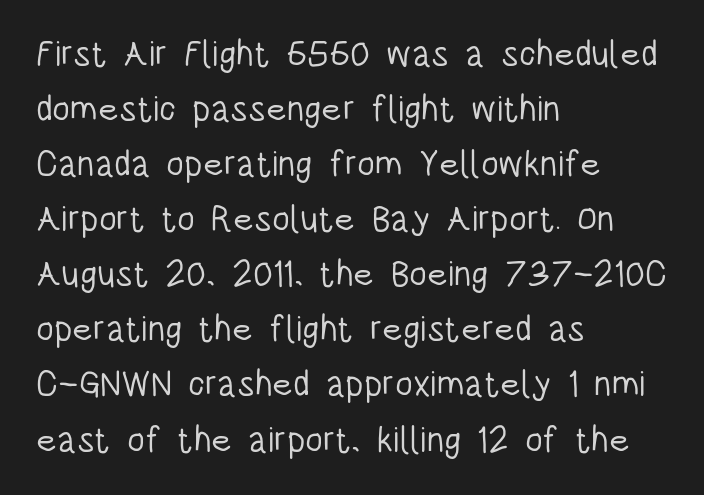
Is this a fixed-width face? No — the glyphs have proportional, varying widths. Is this a heavy cut? Hardly; it is regular or lighter. A normal amount of white space separates one row of letters from the next. Quick note: underline off.
